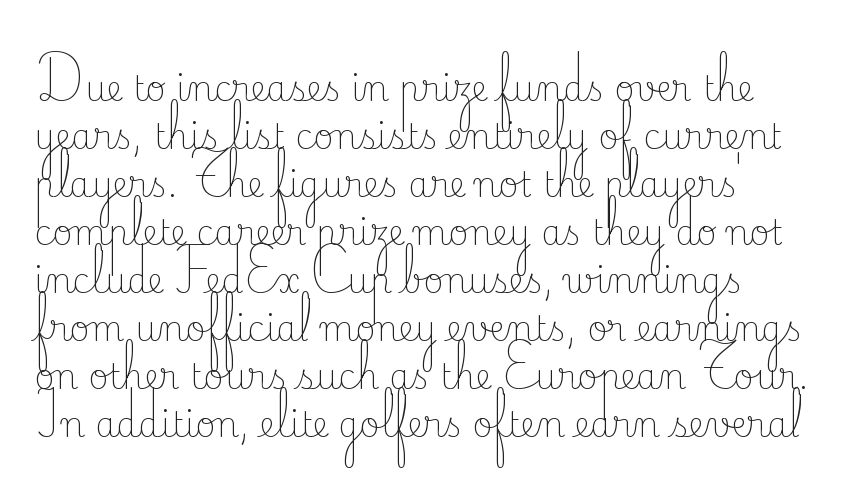
{"serif": "yes", "italic": "no", "bold": "no", "weight": "light", "width": "normal", "stroke_contrast": "low", "x_height": "small", "monospaced": "no", "underline": "no", "line_spacing": "normal", "line_spacing_ratio": 1.41, "letter_spacing": "normal", "letter_spacing_em": 0.0, "glyph_px": 34}
